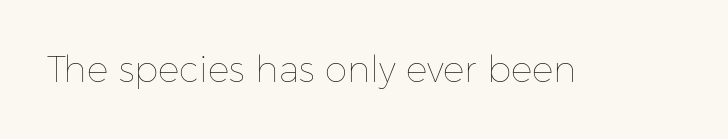
The image shows 36 px thin type, upright; set normal letter spacing, not underlined; low stroke contrast and a medium x-height.
